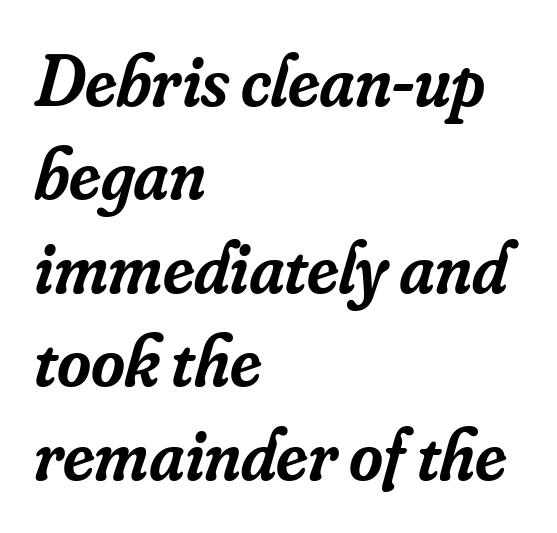
{"serif": "yes", "italic": "yes", "lean": "right", "slant_degrees": 16, "bold": "semi", "weight": "semibold", "width": "normal", "stroke_contrast": "low", "x_height": "small", "monospaced": "no", "underline": "no", "align": "left", "line_spacing": "normal", "line_spacing_ratio": 1.28, "letter_spacing": "normal", "letter_spacing_em": 0.0, "glyph_px": 73}
